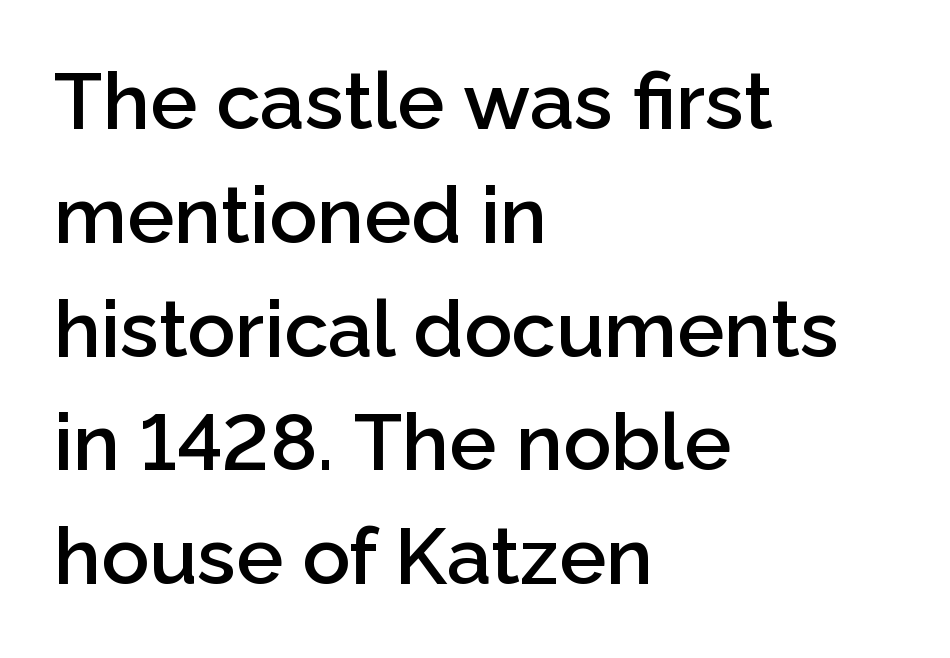
Q: Is the text bold? A: Semi-bold.
Q: Is the text italic (slanted)? A: No, it is upright.
Q: Is the typeface a serif or a sans-serif typeface? A: Sans-serif.
Q: Is the text underlined? A: No.
Q: How is the paragraph aligned? A: Left-aligned.
Q: Is the spacing between letters normal or unusually wide? A: Normal.
Q: Is the spacing between lines tight, normal or loose? A: Normal.
Q: Width (condensed, normal, or wide)? A: Normal.
Q: Stroke contrast? A: Low.
Q: x-height? A: Medium.
Q: Monospaced? A: No.
